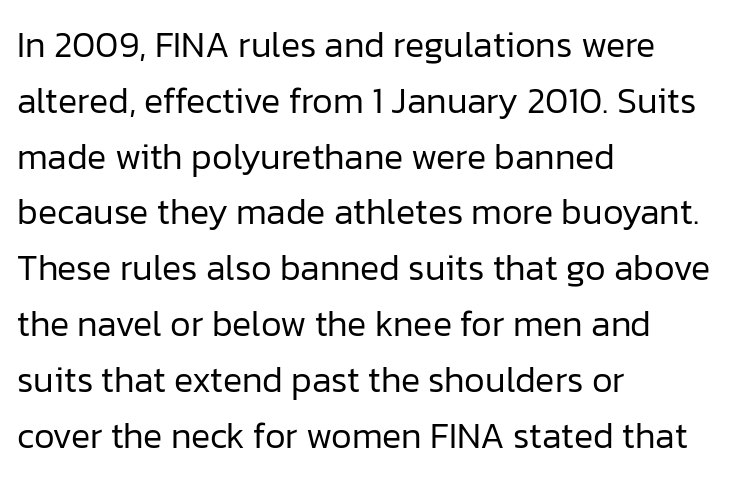
The image shows 36 px regular-weight sans-serif type, upright; set left-aligned, normal line spacing (1.55x), normal letter spacing, not underlined; low stroke contrast and a medium x-height.
